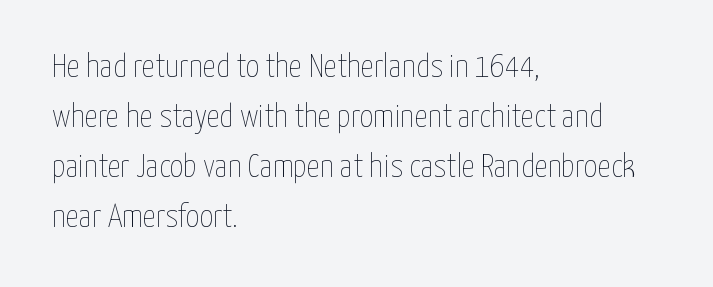
The image shows 33 px thin, condensed type, upright; set left-aligned, normal line spacing (1.52x), normal letter spacing, not underlined; low stroke contrast and a medium x-height.
